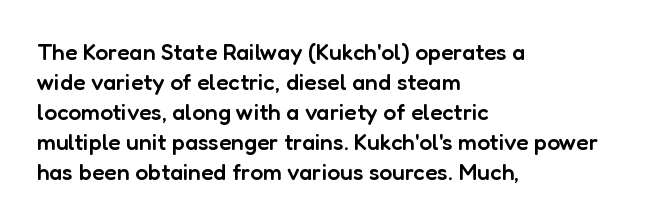
Q: Is the text bold? A: Semi-bold.
Q: Is the text italic (slanted)? A: No, it is upright.
Q: Is the text underlined? A: No.
Q: How is the paragraph aligned? A: Left-aligned.
Q: Is the spacing between letters normal or unusually wide? A: Normal.
Q: Is the spacing between lines tight, normal or loose? A: Normal.
